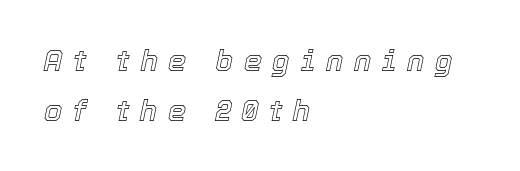
{"italic": "yes", "lean": "right", "slant_degrees": 12, "width": "normal", "x_height": "medium", "monospaced": "no", "underline": "no", "align": "left", "line_spacing_ratio": 1.71, "letter_spacing": "wide", "letter_spacing_em": 0.37, "glyph_px": 29}
